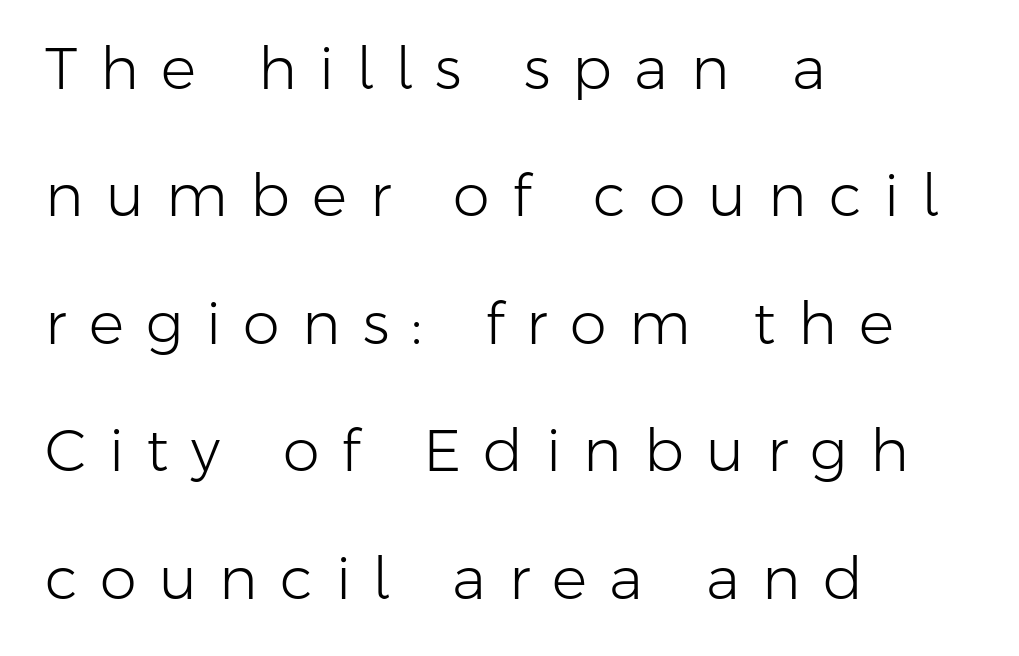
Vertical strokes here are truly vertical. Spacing verdict: proportional, widths tailored to each character. Is there much room between lines? Yes — plenty of vertical air separates them. The foot of each line stays bare and open. All the whitespace from short lines collects on the right.
